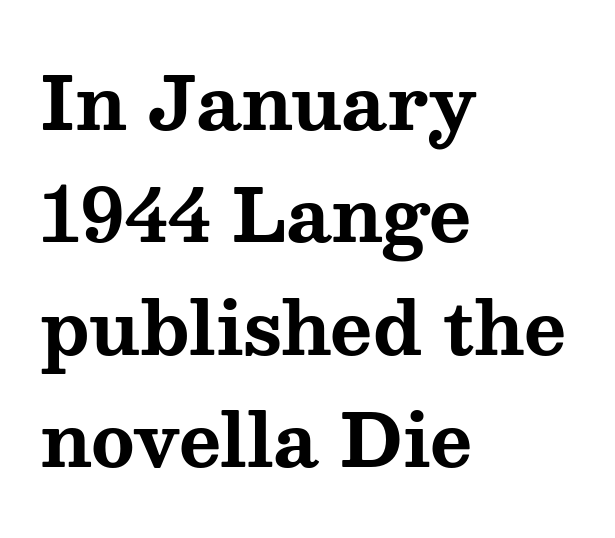
Q: Is the text bold? A: Yes.
Q: Is the text italic (slanted)? A: No, it is upright.
Q: Is the typeface a serif or a sans-serif typeface? A: Serif.
Q: Is the text underlined? A: No.
Q: How is the paragraph aligned? A: Left-aligned.
Q: Is the spacing between letters normal or unusually wide? A: Normal.
Q: Is the spacing between lines tight, normal or loose? A: Normal.
Q: Width (condensed, normal, or wide)? A: Wide.
Q: Stroke contrast? A: Medium.
Q: x-height? A: Medium.
Q: Monospaced? A: No.
